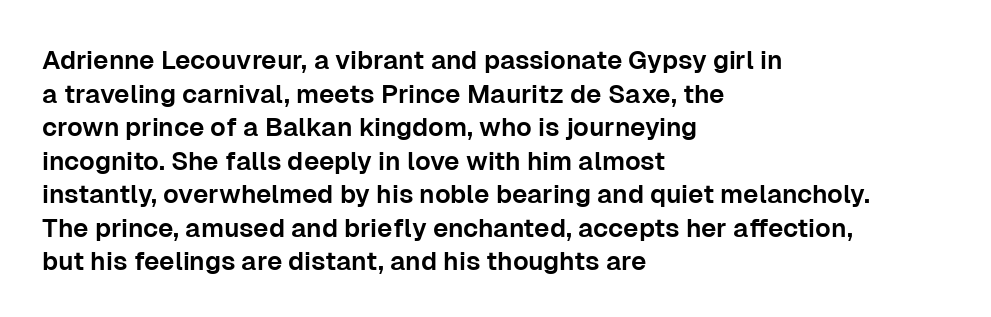
The zone under the glyphs is completely vacant. Line starts are locked; line ends wander. Look at the tracking — it's just the regular setting, nothing added. Horizontal bands of white between lines are of average thickness.
